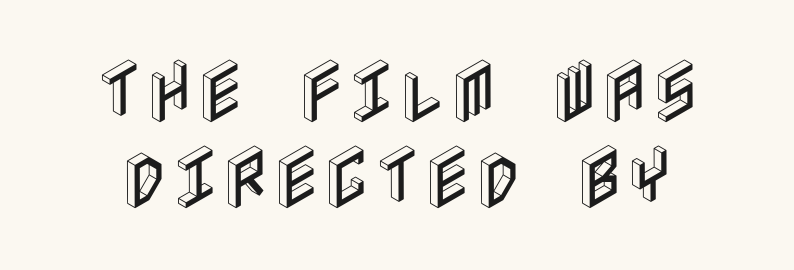
The image shows 69 px condensed type, upright; set line spacing 1.24x, normal letter spacing, not underlined; a large x-height.
